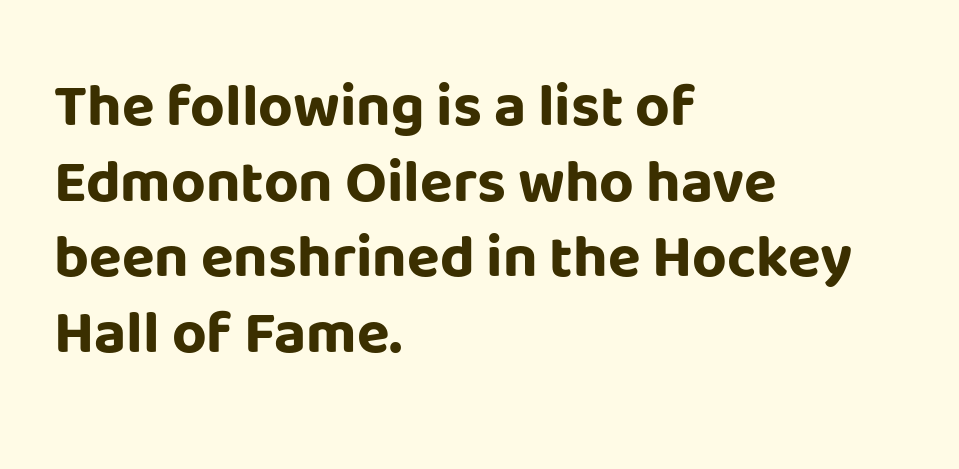
Q: Is the text bold? A: Yes.
Q: Is the text italic (slanted)? A: No, it is upright.
Q: Is the typeface a serif or a sans-serif typeface? A: Sans-serif.
Q: Is the text underlined? A: No.
Q: How is the paragraph aligned? A: Left-aligned.
Q: Is the spacing between letters normal or unusually wide? A: Normal.
Q: Is the spacing between lines tight, normal or loose? A: Normal.
Q: Width (condensed, normal, or wide)? A: Normal.
Q: Stroke contrast? A: Low.
Q: x-height? A: Large.
Q: Monospaced? A: No.
